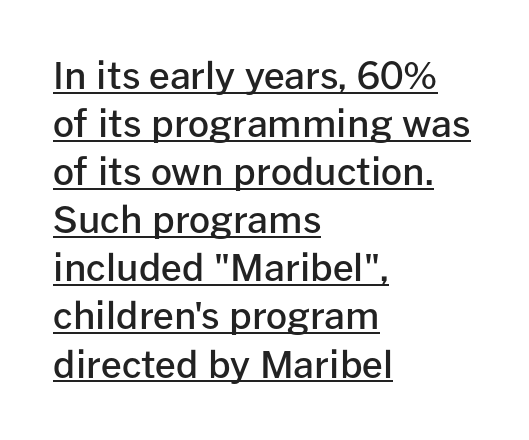
The image shows 37 px semibold sans-serif type, upright; set left-aligned, normal line spacing (1.3x), normal letter spacing, underlined; low stroke contrast and a medium x-height.
